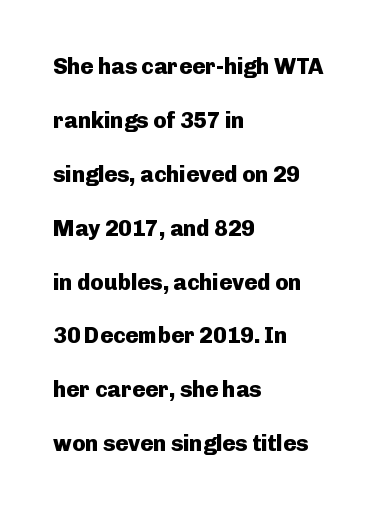
Bare-footed words on every line. Set as a true bold cut, around the 700 mark. The space between consecutive lines is lavish. The compositor pushed each line to the left boundary.
